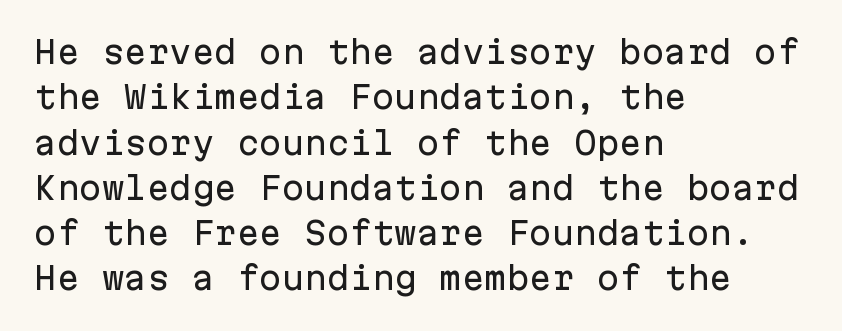
Q: Is the text italic (slanted)? A: No, it is upright.
Q: Is the typeface a serif or a sans-serif typeface? A: Sans-serif.
Q: Is the text underlined? A: No.
Q: How is the paragraph aligned? A: Left-aligned.
Q: Is the spacing between letters normal or unusually wide? A: Normal.
Q: Is the spacing between lines tight, normal or loose? A: Normal.
Q: Width (condensed, normal, or wide)? A: Normal.
Q: Stroke contrast? A: Low.
Q: x-height? A: Medium.
Q: Monospaced? A: Yes.
